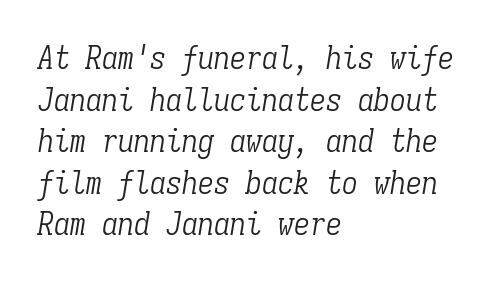
{"serif": "yes", "italic": "yes", "lean": "right", "slant_degrees": 9, "bold": "no", "weight": "light", "width": "condensed", "stroke_contrast": "low", "x_height": "medium", "monospaced": "yes", "underline": "no", "align": "left", "line_spacing": "normal", "line_spacing_ratio": 1.3, "letter_spacing": "normal", "letter_spacing_em": 0.0, "glyph_px": 32}
